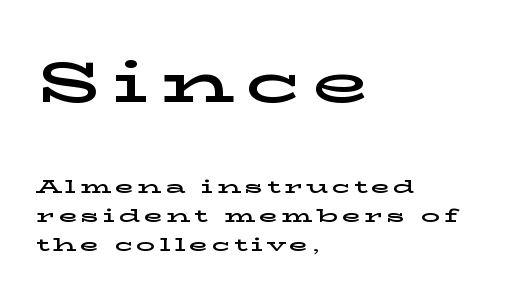
Character size in the leading block exceeds that of the trailing block. A typesetter would call this heavily tracked-out type. One glance says typical: line gaps are just what's usual. Notice how the stems are strictly vertical — no italics here. The baseline area is clear.
